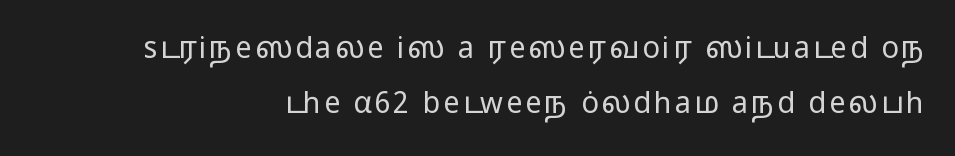
{"serif": "no", "italic": "no", "bold": "no", "weight": "regular", "width": "wide", "stroke_contrast": "low", "x_height": "medium", "monospaced": "no", "underline": "no", "line_spacing_ratio": 1.89, "glyph_px": 29}
